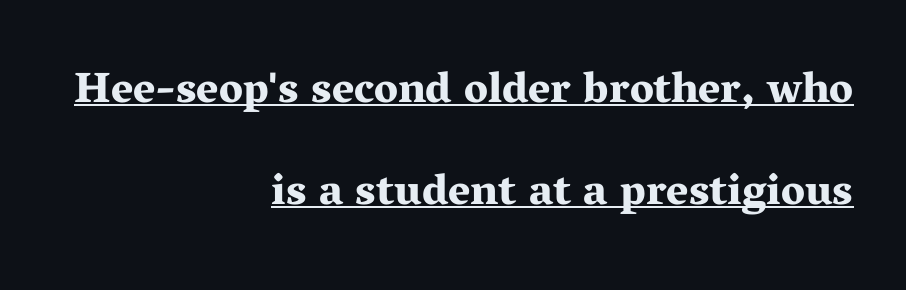
The image shows 43 px bold, wide serif type, upright; set right-aligned, loose line spacing (2.37x), normal letter spacing, underlined; medium stroke contrast and a medium x-height.
